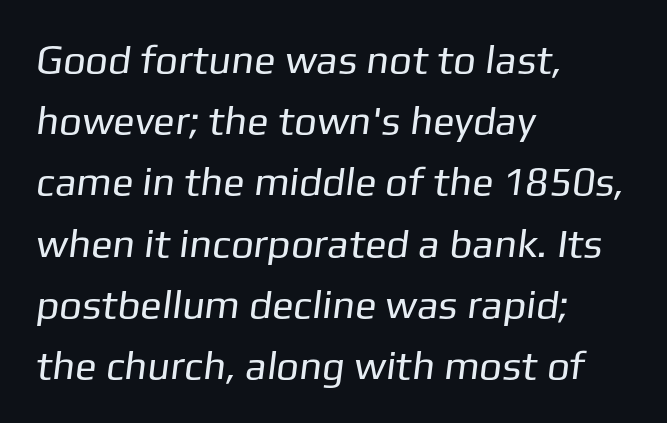
Q: Is the text bold? A: No.
Q: Is the typeface a serif or a sans-serif typeface? A: Sans-serif.
Q: Is the text underlined? A: No.
Q: How is the paragraph aligned? A: Left-aligned.
Q: Is the spacing between letters normal or unusually wide? A: Normal.
Q: Is the spacing between lines tight, normal or loose? A: Normal.
Q: Width (condensed, normal, or wide)? A: Normal.
Q: Stroke contrast? A: Low.
Q: x-height? A: Medium.
Q: Monospaced? A: No.
